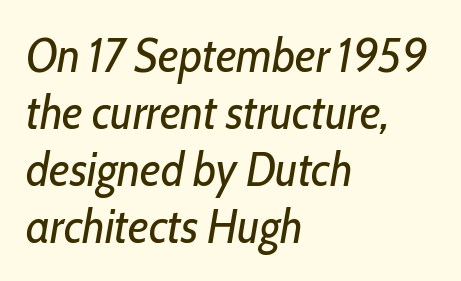
{"italic": "yes", "lean": "right", "slant_degrees": 10, "bold": "no", "weight": "regular", "width": "condensed", "stroke_contrast": "low", "x_height": "medium", "monospaced": "no", "underline": "no", "align": "left", "line_spacing_ratio": 1.21, "letter_spacing": "normal", "letter_spacing_em": 0.0, "glyph_px": 47}
